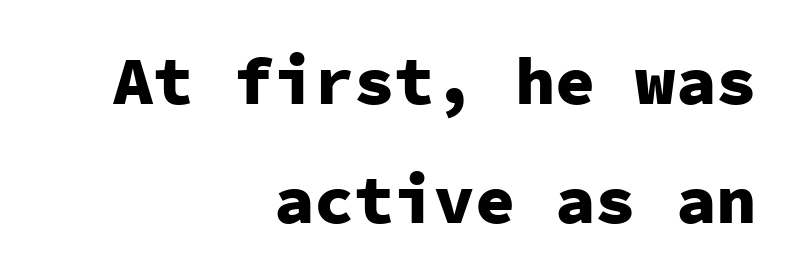
{"serif": "no", "italic": "no", "bold": "yes", "weight": "heavy", "width": "normal", "stroke_contrast": "low", "x_height": "medium", "monospaced": "yes", "underline": "no", "align": "right", "line_spacing_ratio": 1.77, "letter_spacing": "normal", "letter_spacing_em": 0.0, "glyph_px": 67}
